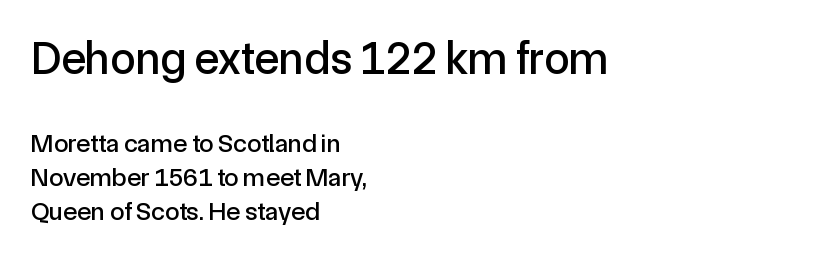
The compositor pushed each line to the left boundary. Notice how the stems are strictly vertical — no italics here. The string is rendered with underlining switched off. The letters advance in unequal steps, a hallmark of proportional type. Look at the glyph heights: the upper group is clearly the bigger setting.
